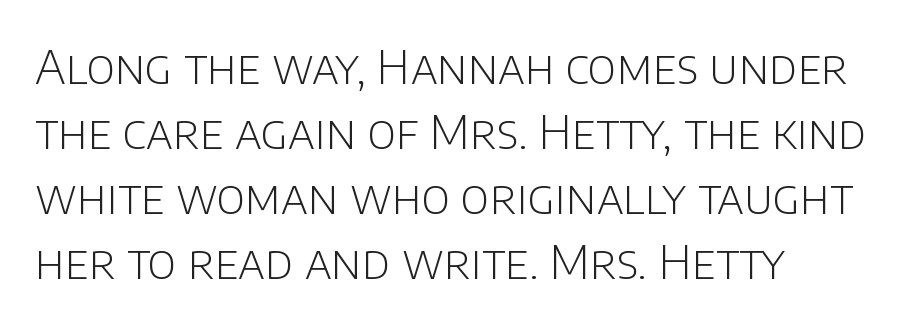
Weight: regular or lighter. Think of a printed novel: that variable character pitch is what you see here. In terms of letterspacing, this is plain default setting. Nope, no serifs anywhere on these letters. Vertical spacing — default.
